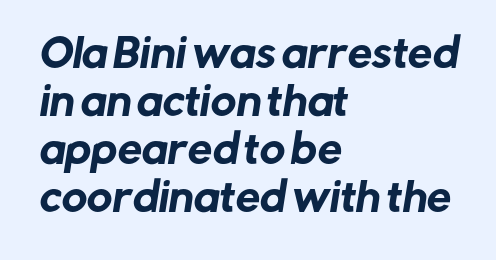
The image shows 39 px sans-serif type; set left-aligned, line spacing 1.23x, normal letter spacing, not underlined; low stroke contrast and a medium x-height.
